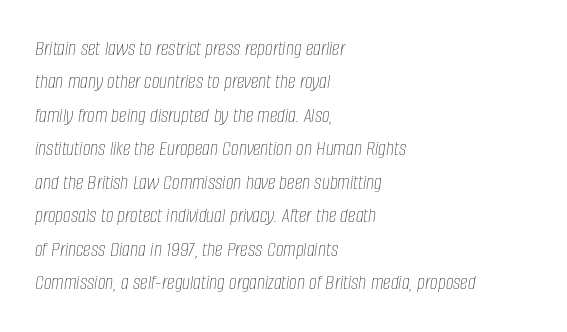
The image shows 22 px text type, italic (leaning right); set left-aligned, normal line spacing (1.52x), normal letter spacing, not underlined.
